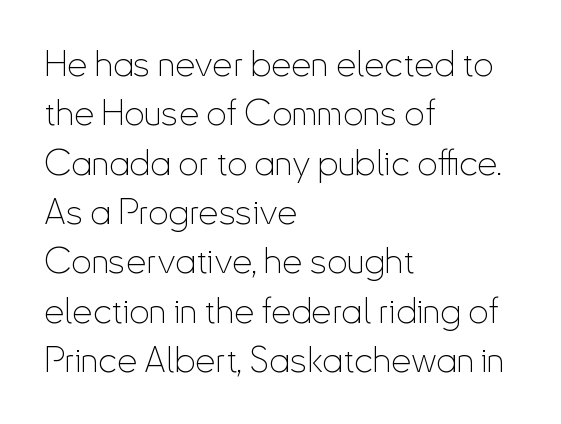
{"serif": "no", "italic": "no", "bold": "no", "weight": "thin", "width": "condensed", "stroke_contrast": "low", "x_height": "small", "monospaced": "no", "underline": "no", "align": "left", "line_spacing": "normal", "line_spacing_ratio": 1.37, "letter_spacing": "normal", "letter_spacing_em": 0.0, "glyph_px": 36}
